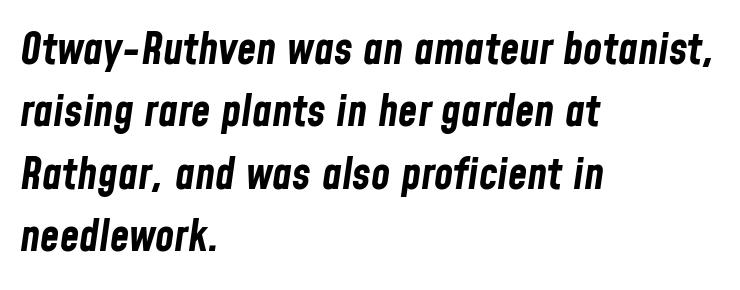
{"italic": "yes", "lean": "right", "slant_degrees": 8, "bold": "yes", "weight": "bold", "width": "condensed", "stroke_contrast": "low", "x_height": "medium", "monospaced": "no", "underline": "no", "align": "left", "line_spacing": "normal", "line_spacing_ratio": 1.42, "letter_spacing": "normal", "letter_spacing_em": 0.0, "glyph_px": 44}
